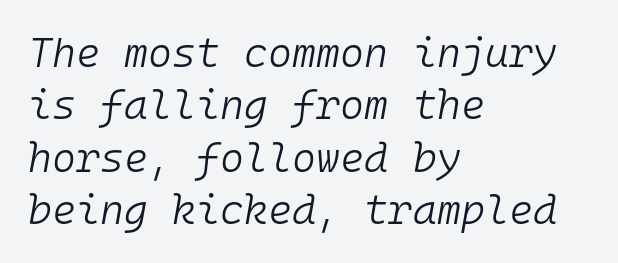
Q: Is the text bold? A: No.
Q: Is the text italic (slanted)? A: Yes, it leans right by about 10 degrees.
Q: Is the text underlined? A: No.
Q: How is the paragraph aligned? A: Left-aligned.
Q: Is the spacing between letters normal or unusually wide? A: Normal.
Q: Is the spacing between lines tight, normal or loose? A: Normal.
Q: Width (condensed, normal, or wide)? A: Normal.
Q: Stroke contrast? A: Low.
Q: x-height? A: Medium.
Q: Monospaced? A: Yes.
